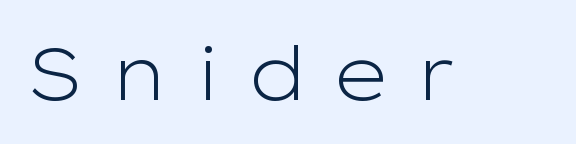
{"serif": "no", "italic": "no", "bold": "no", "weight": "light", "width": "wide", "stroke_contrast": "low", "x_height": "medium", "monospaced": "no", "underline": "no", "letter_spacing": "wide", "letter_spacing_em": 0.31, "glyph_px": 75}
